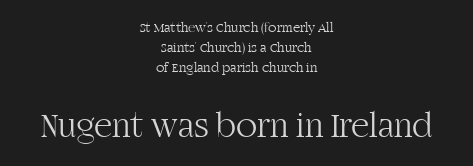
Q: Is the text bold? A: No.
Q: Is the text italic (slanted)? A: No, it is upright.
Q: Is the typeface a serif or a sans-serif typeface? A: Serif.
Q: Is the text underlined? A: No.
Q: How is the paragraph aligned? A: Centered.
Q: Is the spacing between letters normal or unusually wide? A: Normal.
Q: Is the spacing between lines tight, normal or loose? A: Normal.
Q: Which block of text is set in a larger size, the first (top) or the second (bottom)? A: The second (bottom) one.
Q: Width (condensed, normal, or wide)? A: Normal.
Q: Stroke contrast? A: High.
Q: x-height? A: Large.
Q: Monospaced? A: No.
